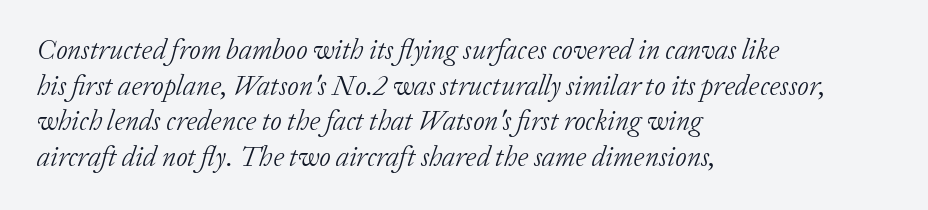
Q: Is the text bold? A: No.
Q: Is the text italic (slanted)? A: Yes, it leans right by about 20 degrees.
Q: Is the typeface a serif or a sans-serif typeface? A: Serif.
Q: Is the text underlined? A: No.
Q: How is the paragraph aligned? A: Left-aligned.
Q: Is the spacing between letters normal or unusually wide? A: Normal.
Q: Is the spacing between lines tight, normal or loose? A: Normal.
Q: Width (condensed, normal, or wide)? A: Normal.
Q: Stroke contrast? A: Low.
Q: x-height? A: Medium.
Q: Monospaced? A: No.
